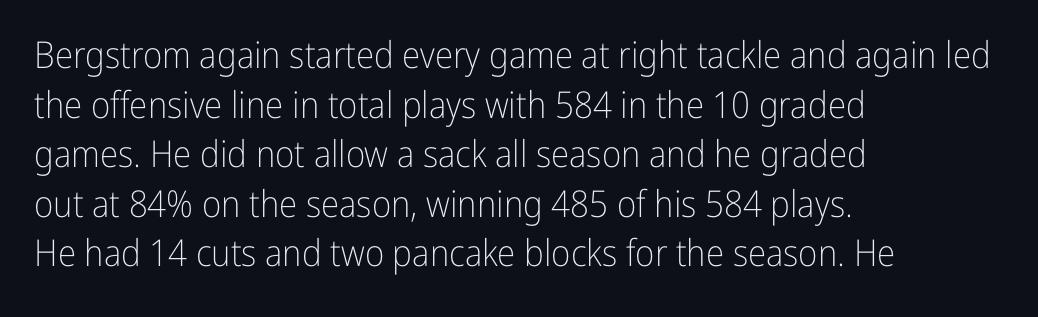
Q: Is the text bold? A: No.
Q: Is the text italic (slanted)? A: No, it is upright.
Q: Is the typeface a serif or a sans-serif typeface? A: Sans-serif.
Q: Is the text underlined? A: No.
Q: How is the paragraph aligned? A: Left-aligned.
Q: Is the spacing between letters normal or unusually wide? A: Normal.
Q: Is the spacing between lines tight, normal or loose? A: Normal.
Q: Width (condensed, normal, or wide)? A: Condensed.
Q: Stroke contrast? A: Low.
Q: x-height? A: Medium.
Q: Monospaced? A: No.
